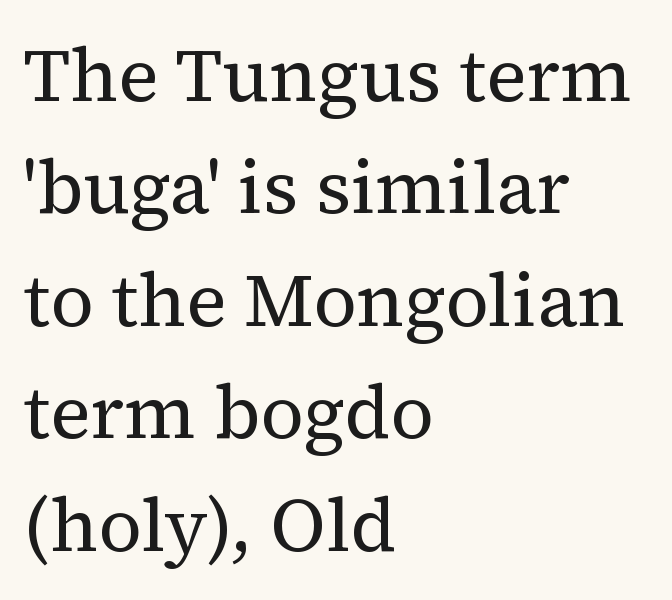
{"serif": "yes", "italic": "no", "bold": "no", "weight": "regular", "width": "normal", "stroke_contrast": "medium", "x_height": "medium", "monospaced": "no", "underline": "no", "align": "left", "line_spacing": "normal", "line_spacing_ratio": 1.5, "letter_spacing": "normal", "letter_spacing_em": 0.0, "glyph_px": 75}
